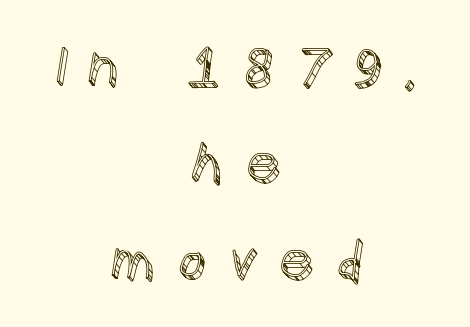
Q: Is the text italic (slanted)? A: Yes.
Q: Is the text underlined? A: No.
Q: How is the paragraph aligned? A: Centered.
Q: Is the spacing between letters normal or unusually wide? A: Unusually wide.
Q: Width (condensed, normal, or wide)? A: Normal.
Q: x-height? A: Large.
Q: Monospaced? A: No.
